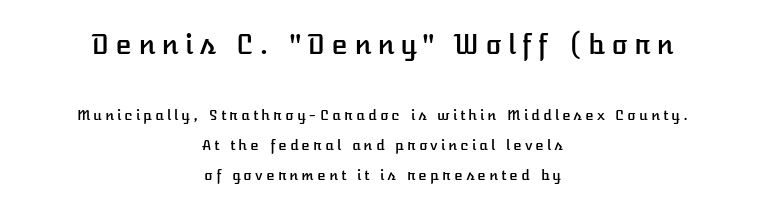
Each word looks stretched out because of the extra space between its letters. This block would shrink considerably if given ordinary leading; it's expanded now. Descender tails drop into unmarked territory. The rendering shrinks the type as you move from the upper chunk to the lower.
